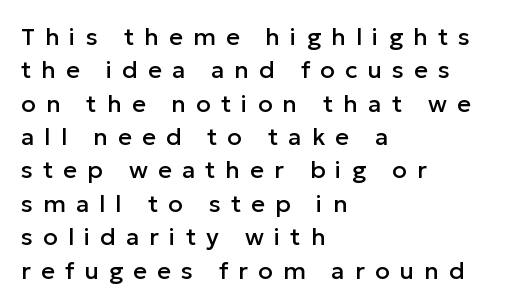
These lines have a slow, spaced-out rhythm from letter to letter. These lines sit exactly where default settings would place them. The rendering anchors every line to the left-hand side. Quick note: underline off.
